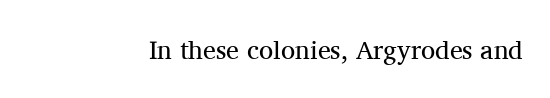
Q: Is the text bold? A: No.
Q: Is the text italic (slanted)? A: No, it is upright.
Q: Is the text underlined? A: No.
Q: Is the spacing between letters normal or unusually wide? A: Normal.
